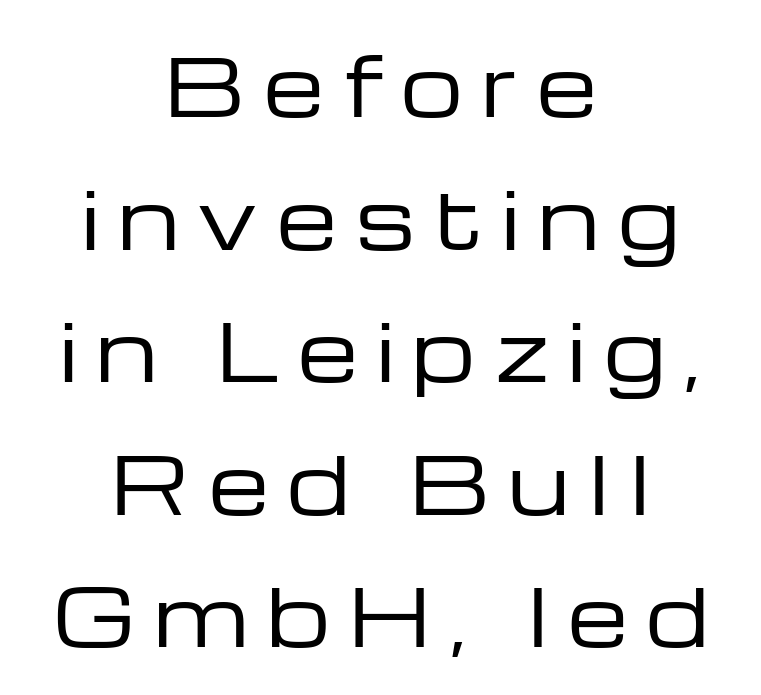
{"serif": "no", "italic": "no", "bold": "no", "weight": "regular", "width": "wide", "stroke_contrast": "low", "x_height": "medium", "monospaced": "no", "underline": "no", "align": "center", "line_spacing": "normal", "line_spacing_ratio": 1.7, "letter_spacing": "wide", "letter_spacing_em": 0.24, "glyph_px": 78}
